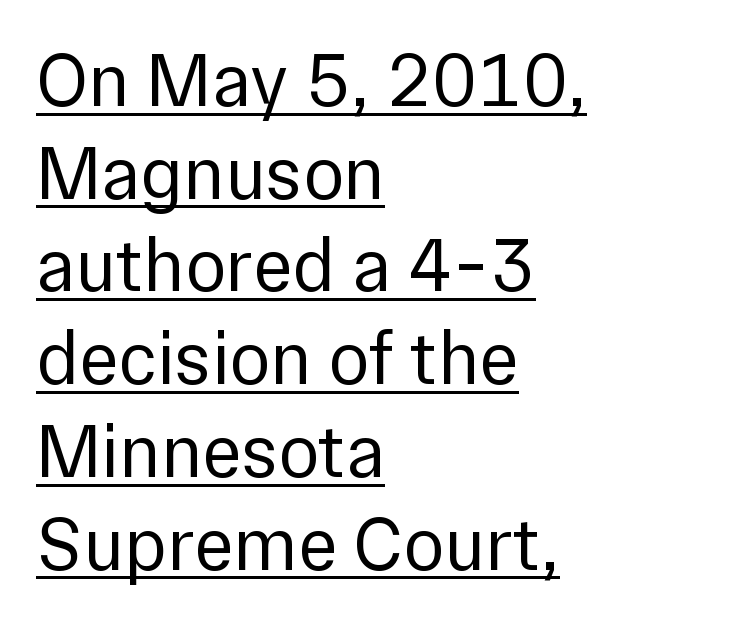
{"serif": "no", "italic": "no", "bold": "no", "weight": "regular", "width": "normal", "x_height": "medium", "monospaced": "no", "underline": "yes", "align": "left", "line_spacing_ratio": 1.22, "letter_spacing": "normal", "letter_spacing_em": 0.0, "glyph_px": 76}
